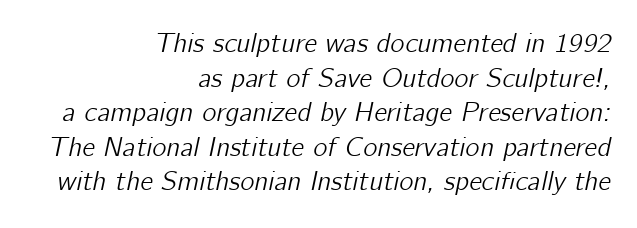
Q: Is the text italic (slanted)? A: Yes, it leans right by about 12 degrees.
Q: Is the text underlined? A: No.
Q: How is the paragraph aligned? A: Right-aligned.
Q: Is the spacing between letters normal or unusually wide? A: Normal.
Q: Is the spacing between lines tight, normal or loose? A: Normal.
